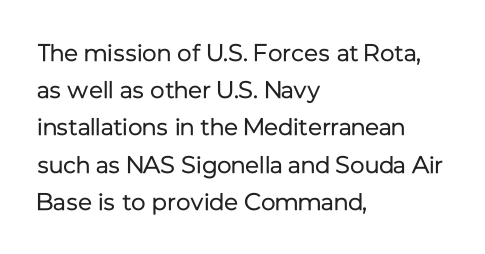
Q: Is the text bold? A: No.
Q: Is the text italic (slanted)? A: No, it is upright.
Q: Is the text underlined? A: No.
Q: How is the paragraph aligned? A: Left-aligned.
Q: Is the spacing between letters normal or unusually wide? A: Normal.
Q: Is the spacing between lines tight, normal or loose? A: Normal.
